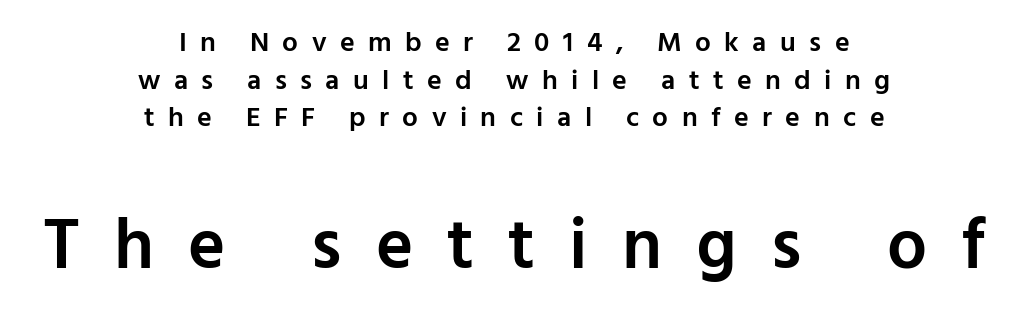
Q: Is the text bold? A: Semi-bold.
Q: Is the text italic (slanted)? A: No, it is upright.
Q: Is the typeface a serif or a sans-serif typeface? A: Sans-serif.
Q: Is the text underlined? A: No.
Q: How is the paragraph aligned? A: Centered.
Q: Is the spacing between letters normal or unusually wide? A: Unusually wide.
Q: Is the spacing between lines tight, normal or loose? A: Normal.
Q: Which block of text is set in a larger size, the first (top) or the second (bottom)? A: The second (bottom) one.
Q: Width (condensed, normal, or wide)? A: Normal.
Q: Stroke contrast? A: Low.
Q: x-height? A: Medium.
Q: Monospaced? A: No.
